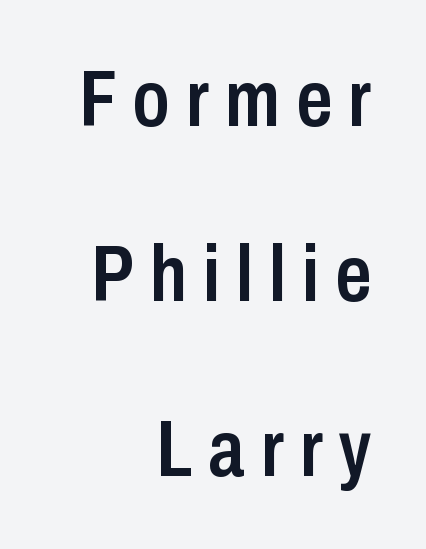
Q: Is the text bold? A: Semi-bold.
Q: Is the text italic (slanted)? A: No, it is upright.
Q: Is the typeface a serif or a sans-serif typeface? A: Sans-serif.
Q: Is the text underlined? A: No.
Q: How is the paragraph aligned? A: Right-aligned.
Q: Is the spacing between letters normal or unusually wide? A: Unusually wide.
Q: Is the spacing between lines tight, normal or loose? A: Loose.
Q: Width (condensed, normal, or wide)? A: Condensed.
Q: Stroke contrast? A: Low.
Q: x-height? A: Medium.
Q: Monospaced? A: No.
